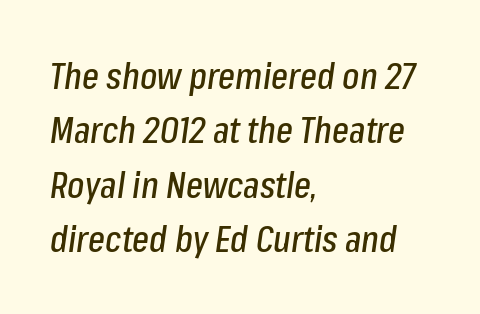
The vertical gap from one line to the next is medium. Yep, that's italic — everything's leaning. The passage is arranged the way most books set body copy — flush left. Bare-footed words on every line.
